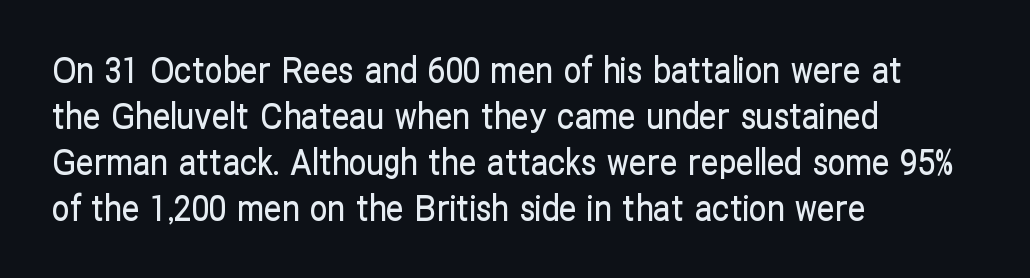
Q: Is the text italic (slanted)? A: No, it is upright.
Q: Is the typeface a serif or a sans-serif typeface? A: Sans-serif.
Q: Is the text underlined? A: No.
Q: How is the paragraph aligned? A: Left-aligned.
Q: Is the spacing between letters normal or unusually wide? A: Normal.
Q: Is the spacing between lines tight, normal or loose? A: Normal.
Q: Width (condensed, normal, or wide)? A: Condensed.
Q: Stroke contrast? A: Low.
Q: x-height? A: Medium.
Q: Monospaced? A: No.
